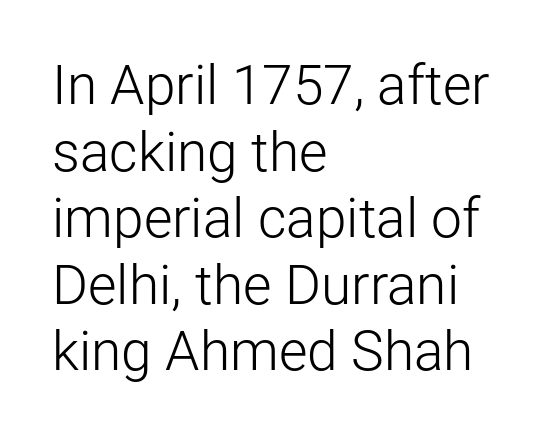
When letters stand straight like this, we call the style roman or upright. Grotesque or geometric, the face here clearly has no serifs. Vertical stems look standard width or narrower in stroke. The rendering uses natural spacing where letterforms have individual widths. Unmarked baselines from the first word to the last. Nothing unusual about the tracking: characters are spaced as the font intends.
